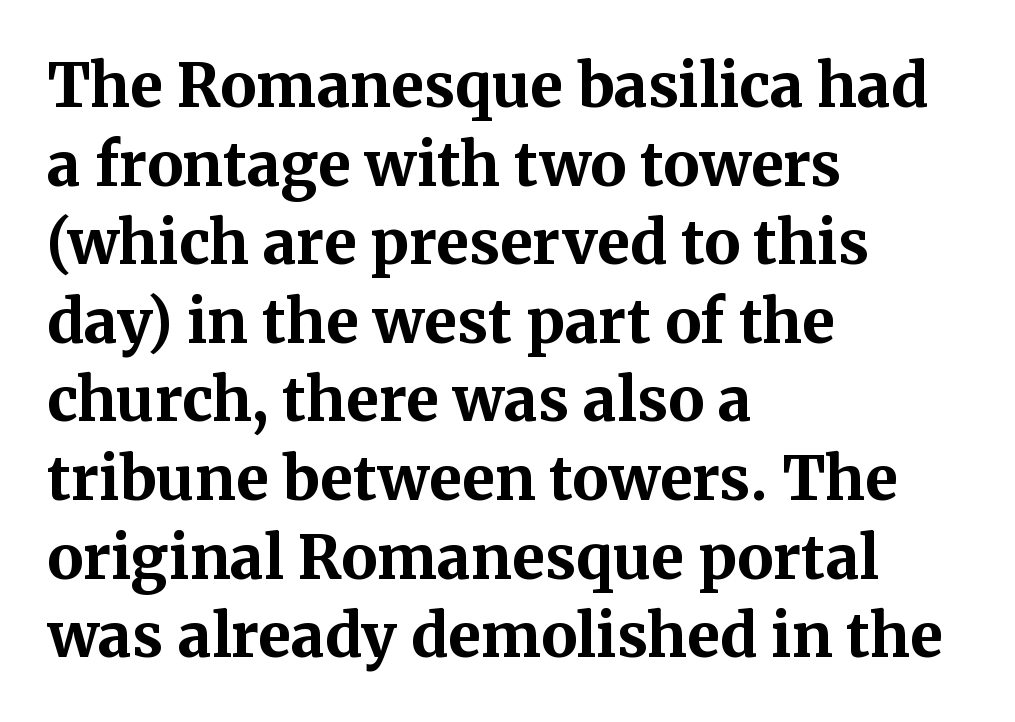
The image shows 60 px bold serif type, upright; set left-aligned, normal line spacing (1.31x), normal letter spacing, not underlined; medium stroke contrast and a medium x-height.
